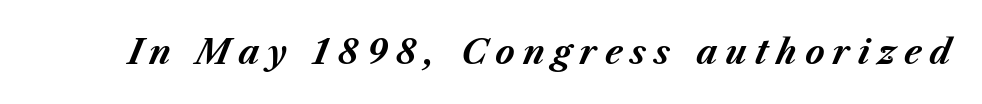
The image shows 33 px bold type, italic (leaning right); set unusually wide letter spacing (+0.24 em), not underlined; medium stroke contrast and a medium x-height.
